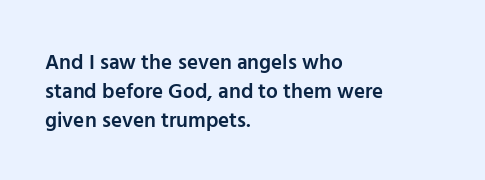
The image shows 21 px text type, upright; set left-aligned, normal line spacing (1.37x), normal letter spacing, not underlined.
